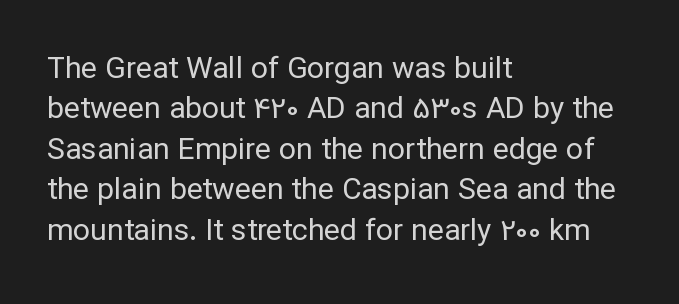
The characters display no serif detailing; their extremities are plain. In CSS terms this would be text-align: left. Ordinary non-slanted type is in use. A typesetter would call this proportional, since set widths differ per character.
